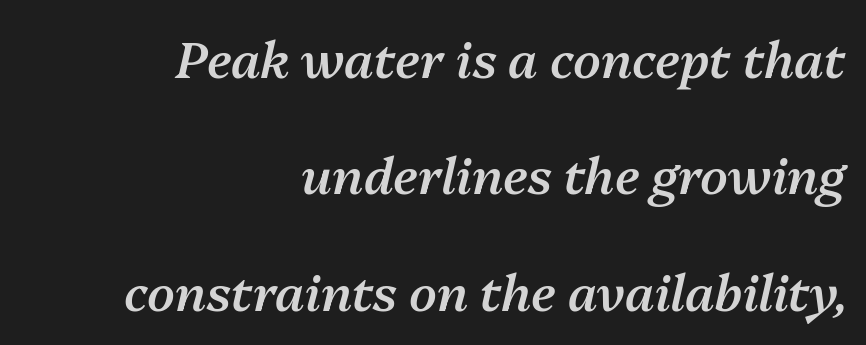
Q: Is the text bold? A: Semi-bold.
Q: Is the text italic (slanted)? A: Yes, it leans right by about 13 degrees.
Q: Is the text underlined? A: No.
Q: How is the paragraph aligned? A: Right-aligned.
Q: Is the spacing between letters normal or unusually wide? A: Normal.
Q: Is the spacing between lines tight, normal or loose? A: Loose.
Q: Width (condensed, normal, or wide)? A: Normal.
Q: Stroke contrast? A: Medium.
Q: x-height? A: Medium.
Q: Monospaced? A: No.
